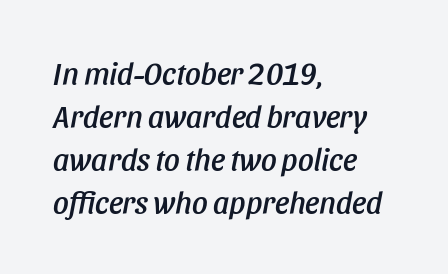
Looking at the ascenders, they clearly lean. Character widths vary here, with narrow letters taking less room than wide ones. Visually the block forms a straight wall on the left and a jagged coastline on the right. Summary of vertical rhythm: regular, with standard interline spacing. Glyph-to-glyph distance matches everyday printed text.
